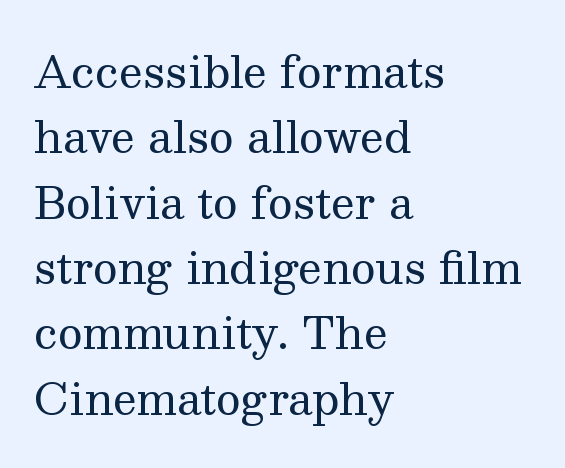
Small tapered or slab feet sit at the stroke ends, so this counts as serif. The passage is arranged the way most books set body copy — flush left. Ink coverage per letter is moderate at most. Is there any slant? The stems are plumb. How are the letters spaced? Ordinarily, with no added tracking.
